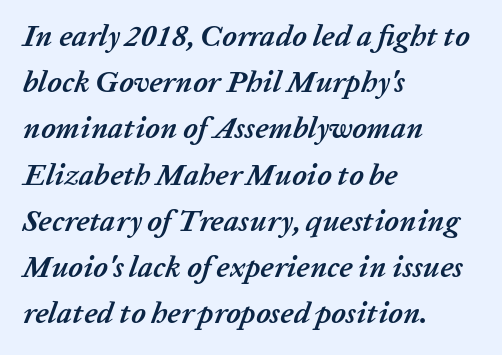
The image shows 30 px semibold type, italic (leaning right); set left-aligned, normal line spacing (1.54x), normal letter spacing, not underlined; low stroke contrast and a medium x-height.
